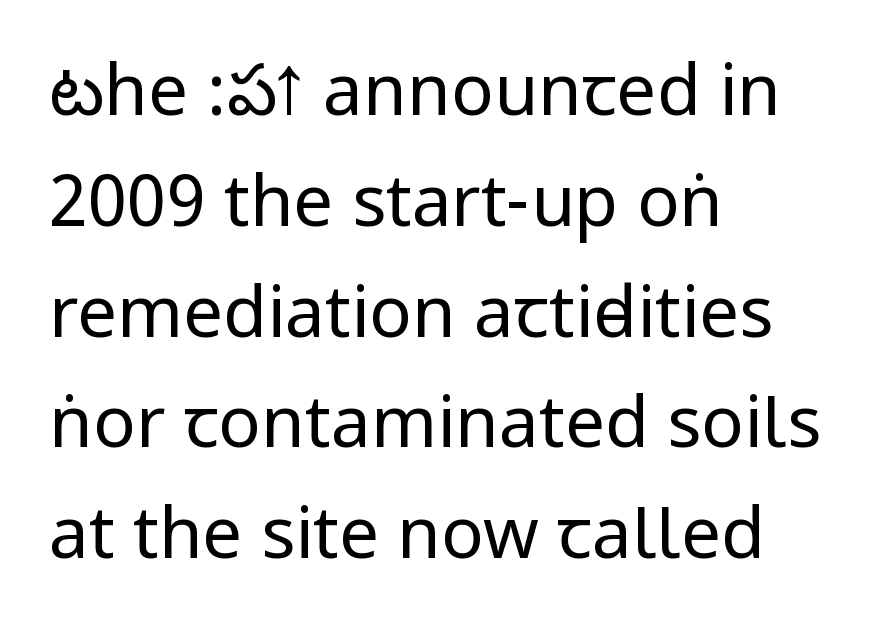
Q: Is the text bold? A: No.
Q: Is the text italic (slanted)? A: No, it is upright.
Q: Is the typeface a serif or a sans-serif typeface? A: Sans-serif.
Q: Is the text underlined? A: No.
Q: How is the paragraph aligned? A: Left-aligned.
Q: Is the spacing between letters normal or unusually wide? A: Normal.
Q: Is the spacing between lines tight, normal or loose? A: Normal.
Q: Width (condensed, normal, or wide)? A: Condensed.
Q: Stroke contrast? A: Low.
